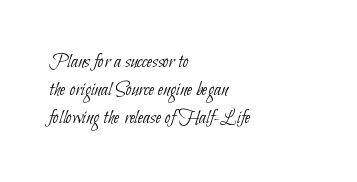
Default kerning and tracking; the words read as compact shapes. A normal amount of white space separates one row of letters from the next. Does the copy run flush right? No — it runs flush left. Plain, unruled lines of type.
